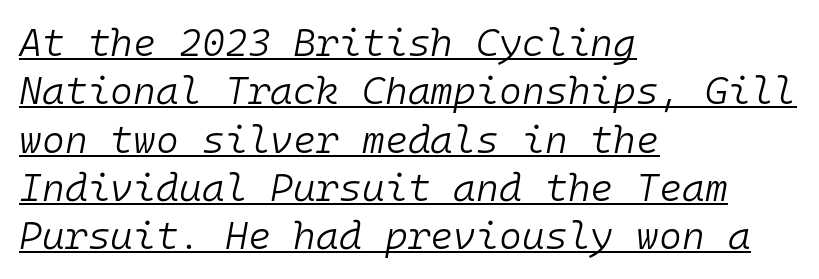
The image shows 39 px light type, italic (leaning right), monospaced; set left-aligned, line spacing 1.24x, normal letter spacing, underlined; low stroke contrast and a medium x-height.
